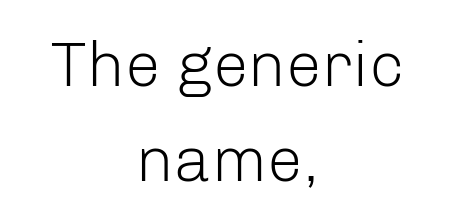
Q: Is the text bold? A: No.
Q: Is the text italic (slanted)? A: No, it is upright.
Q: Is the typeface a serif or a sans-serif typeface? A: Sans-serif.
Q: Is the text underlined? A: No.
Q: How is the paragraph aligned? A: Centered.
Q: Is the spacing between letters normal or unusually wide? A: Normal.
Q: Is the spacing between lines tight, normal or loose? A: Normal.
Q: Width (condensed, normal, or wide)? A: Normal.
Q: Stroke contrast? A: Low.
Q: x-height? A: Medium.
Q: Monospaced? A: No.
